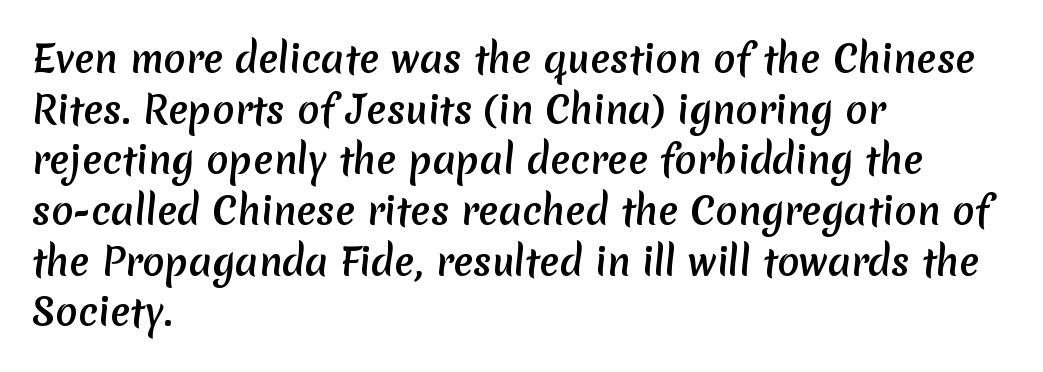
Q: Is the text bold? A: Yes.
Q: Is the typeface a serif or a sans-serif typeface? A: Sans-serif.
Q: Is the text underlined? A: No.
Q: How is the paragraph aligned? A: Left-aligned.
Q: Is the spacing between letters normal or unusually wide? A: Normal.
Q: Is the spacing between lines tight, normal or loose? A: Normal.
Q: Width (condensed, normal, or wide)? A: Normal.
Q: Stroke contrast? A: Low.
Q: x-height? A: Medium.
Q: Monospaced? A: No.
